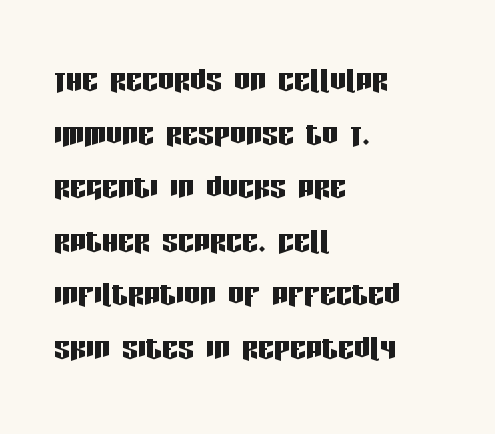
Each letter keeps its own natural width here, so spacing adapts to shape. The baseline area is clear. Observe the absence of serifs on each vertical stroke in this sample. A typesetter would mark this as roman, not italic. How are the letters spaced? Ordinarily, with no added tracking.
